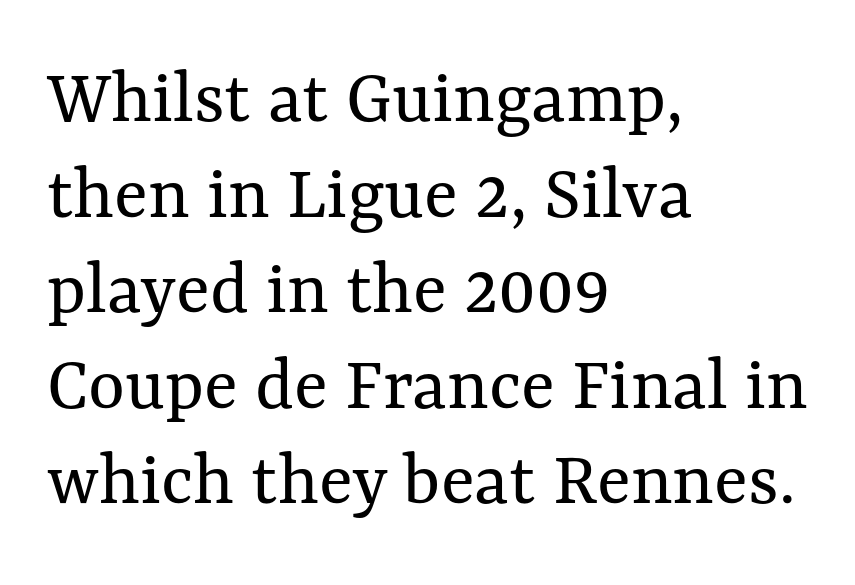
The image shows 79 px regular-weight type, upright; set left-aligned, line spacing 1.21x, normal letter spacing, not underlined; medium stroke contrast and a medium x-height.
